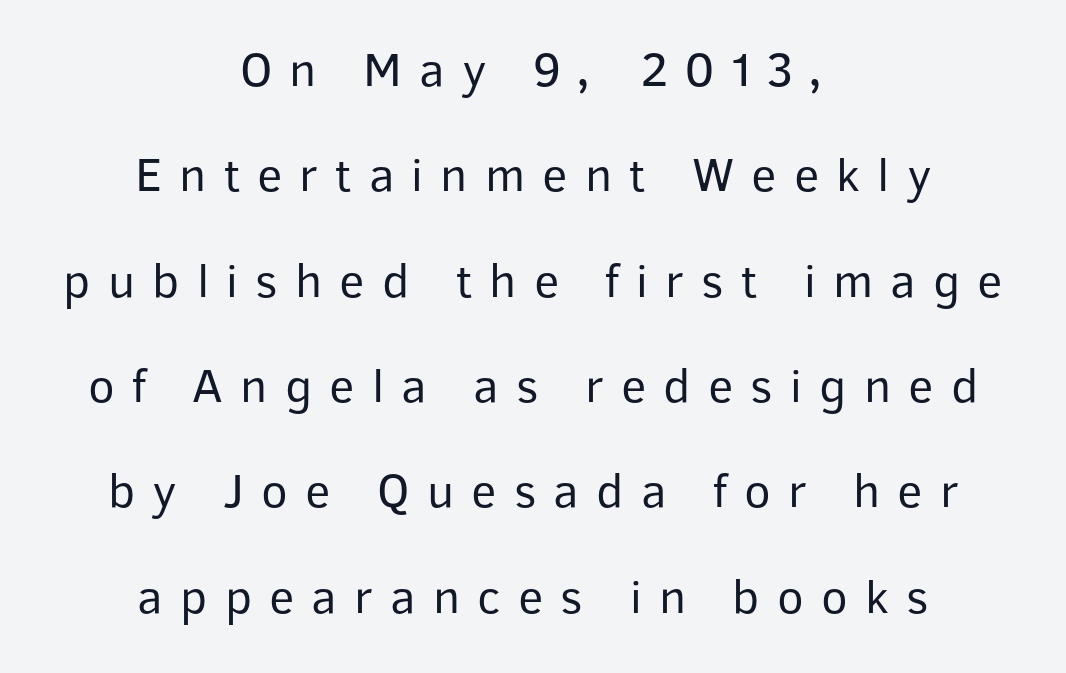
The image shows 49 px regular-weight sans-serif type, upright; set centered, loose line spacing (2.15x), unusually wide letter spacing (+0.35 em), not underlined; low stroke contrast and a medium x-height.
